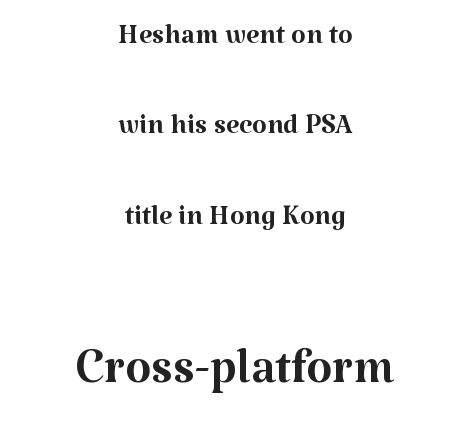
The image shows 67 px regular-weight serif type, upright; set centered, loose line spacing (2.38x), normal letter spacing, not underlined; the second (bottom) block is 1.76x larger; medium stroke contrast and a medium x-height.
